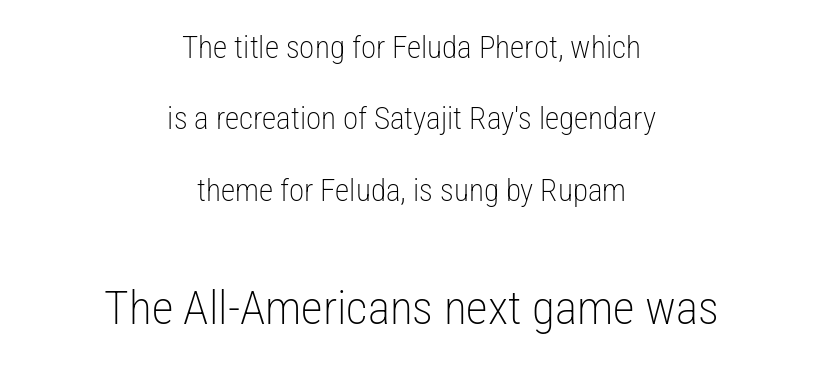
In terms of leading, this rendering errs on the spacious side. Serif or sans? Sans — the stroke terminals are bare. Think standard paragraph weight, or any step lighter than that. Vertical strokes here are truly vertical. Looks like regular typesetting: each glyph gets only the width it needs. What stands out about the letter spacing? Nothing — it is the standard amount.
